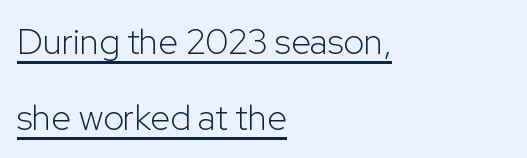
Q: Is the text bold? A: No.
Q: Is the text italic (slanted)? A: No, it is upright.
Q: Is the typeface a serif or a sans-serif typeface? A: Sans-serif.
Q: Is the text underlined? A: Yes.
Q: How is the paragraph aligned? A: Left-aligned.
Q: Is the spacing between letters normal or unusually wide? A: Normal.
Q: Is the spacing between lines tight, normal or loose? A: Loose.
Q: Width (condensed, normal, or wide)? A: Normal.
Q: Stroke contrast? A: Low.
Q: x-height? A: Medium.
Q: Monospaced? A: No.
